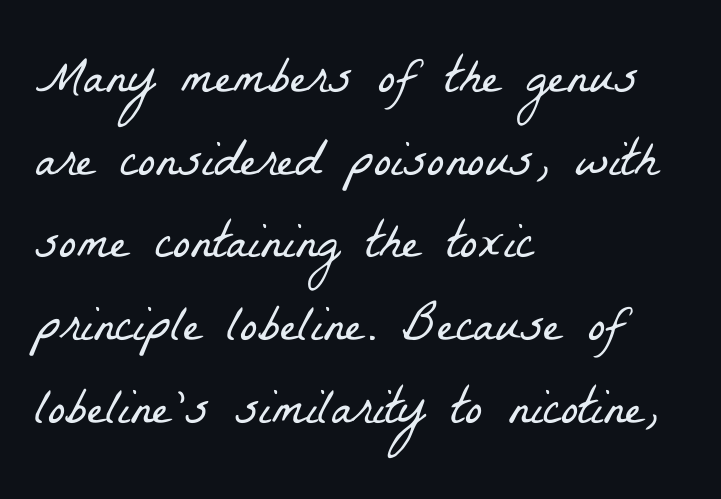
Q: Is the text bold? A: No.
Q: Is the typeface a serif or a sans-serif typeface? A: Serif.
Q: Is the text underlined? A: No.
Q: How is the paragraph aligned? A: Left-aligned.
Q: Is the spacing between letters normal or unusually wide? A: Normal.
Q: Is the spacing between lines tight, normal or loose? A: Normal.
Q: Width (condensed, normal, or wide)? A: Condensed.
Q: Stroke contrast? A: Low.
Q: x-height? A: Medium.
Q: Monospaced? A: No.
